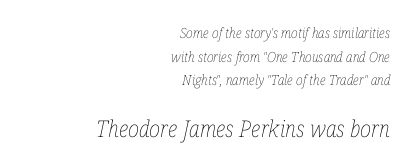
In terms of posture, this sample is oblique. Heaviness? Minimal to ordinary, like unemphasized prose. Spacing between characters is what you'd get straight out of the box. What's the leading like? Ordinary, nothing unusual. Visually the block forms a straight wall on the right and a jagged coastline on the left.
